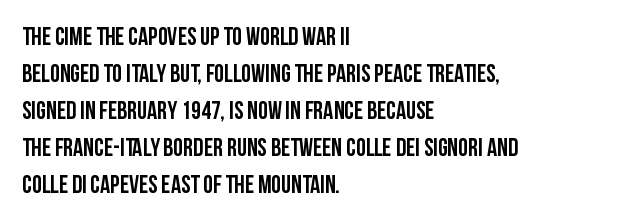
The image shows 25 px text type, upright; set left-aligned, normal line spacing (1.48x), normal letter spacing, not underlined.
